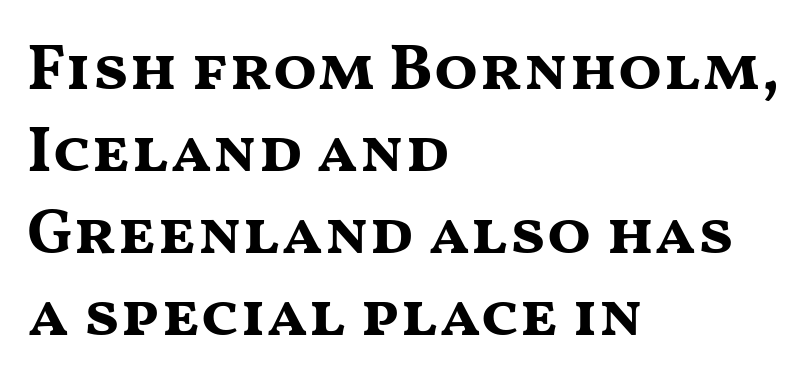
Q: Is the text bold? A: Yes.
Q: Is the text italic (slanted)? A: No, it is upright.
Q: Is the typeface a serif or a sans-serif typeface? A: Sans-serif.
Q: Is the text underlined? A: No.
Q: How is the paragraph aligned? A: Left-aligned.
Q: Is the spacing between letters normal or unusually wide? A: Normal.
Q: Is the spacing between lines tight, normal or loose? A: Normal.
Q: Width (condensed, normal, or wide)? A: Wide.
Q: Stroke contrast? A: Medium.
Q: x-height? A: Medium.
Q: Monospaced? A: No.
